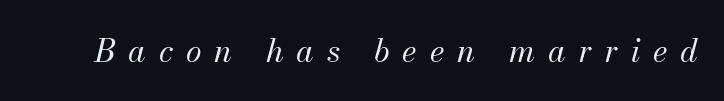
The image shows 32 px regular-weight type, italic (leaning right); set unusually wide letter spacing (+0.4 em), not underlined; medium stroke contrast and a small x-height.
